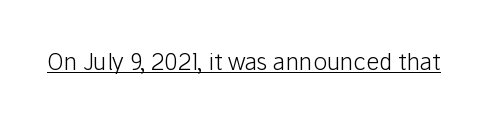
Students, observe the line beneath the letters — that is underlining. You can tell it's not italic because the verticals are truly vertical. Stems here are at most as thick as an everyday book face. Between one letter and the next there's only the usual sliver of space.
